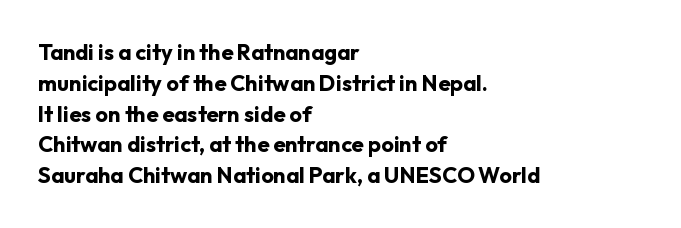
No italicization has been applied; the sample stays upright. The line-height multiplier appears to be the usual default. The face used here has the dense, thick strokes of a bold. Clear beneath every line of the passage. Each word holds together tightly as a unit, with standard inter-letter gaps. The typesetter chose a ragged-right arrangement here.
